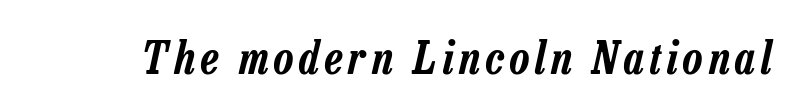
The image shows 45 px condensed type, italic (leaning right); set not underlined; low stroke contrast and a medium x-height.
